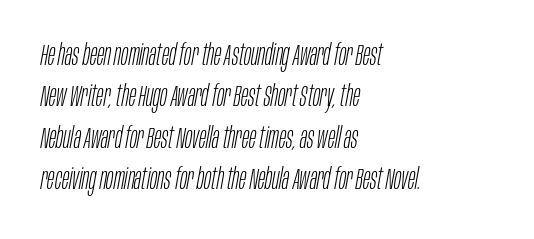
The image shows 30 px light, condensed type, italic (leaning right); set left-aligned, normal line spacing (1.38x), normal letter spacing, not underlined; low stroke contrast and a large x-height.
